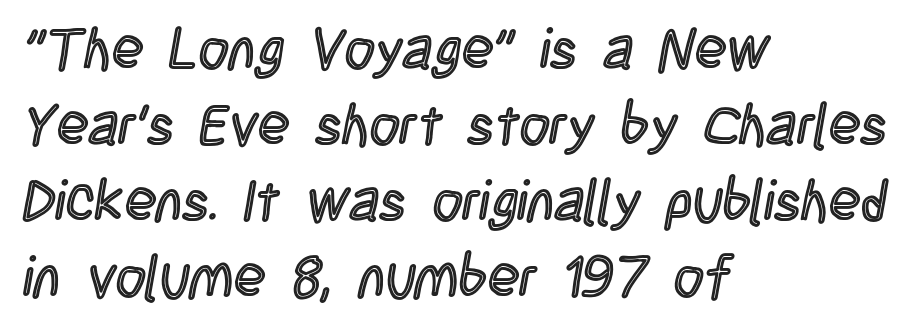
Q: Is the text italic (slanted)? A: Yes.
Q: Is the text underlined? A: No.
Q: How is the paragraph aligned? A: Left-aligned.
Q: Is the spacing between letters normal or unusually wide? A: Normal.
Q: Is the spacing between lines tight, normal or loose? A: Normal.
Q: Width (condensed, normal, or wide)? A: Condensed.
Q: x-height? A: Large.
Q: Monospaced? A: No.
